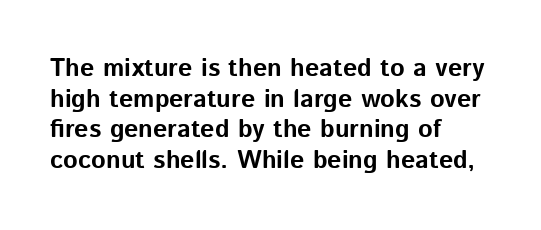
The image shows 25 px bold type, upright; set left-aligned, line spacing 1.23x, normal letter spacing, not underlined.
